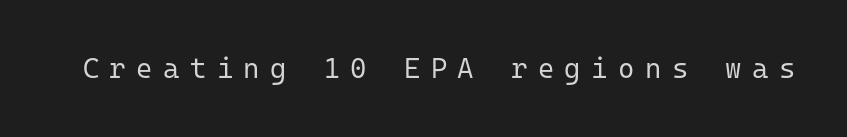
{"serif": "no", "italic": "no", "bold": "no", "weight": "regular", "width": "normal", "stroke_contrast": "low", "x_height": "medium", "monospaced": "yes", "underline": "no", "letter_spacing": "wide", "letter_spacing_em": 0.37, "glyph_px": 28}
